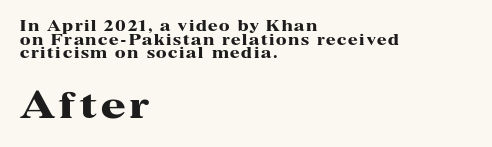
The strokes are fattened all the way to bold. In terms of posture, this sample is upright. This sample is left-justified, so line endings fall wherever the words run out. No word sits above an underline.
